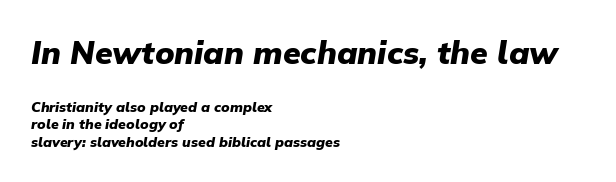
{"italic": "yes", "lean": "right", "slant_degrees": 9, "bold": "yes", "weight": "heavy", "width": "normal", "stroke_contrast": "low", "x_height": "medium", "monospaced": "no", "underline": "no", "align": "left", "line_spacing": "normal", "line_spacing_ratio": 1.25, "letter_spacing": "normal", "letter_spacing_em": 0.0, "larger_block": "first", "size_ratio": 2.29, "glyph_px": 32}
